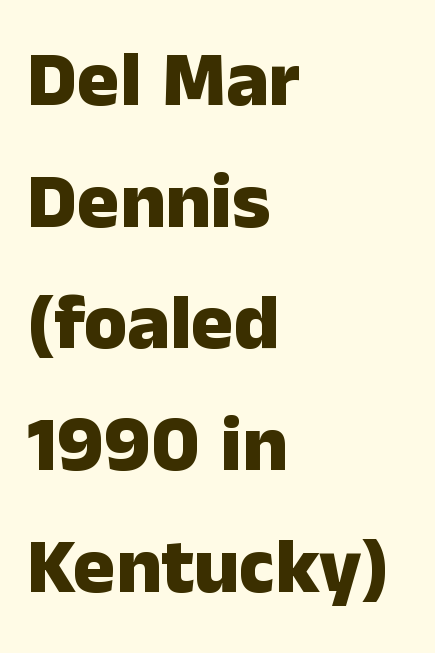
The image shows 79 px heavy sans-serif type, upright; set left-aligned, normal line spacing (1.54x), normal letter spacing, not underlined; low stroke contrast and a medium x-height.
